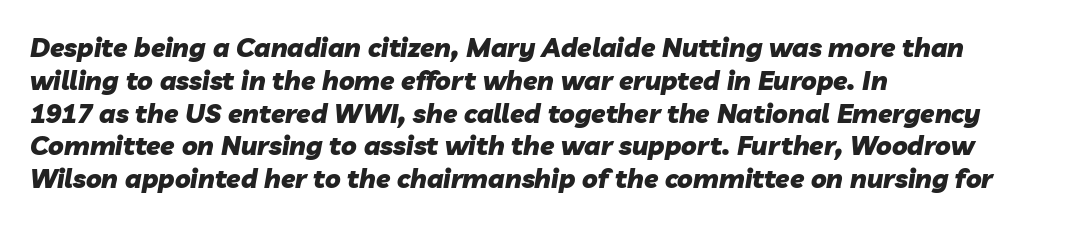
The image shows 26 px bold type, italic (leaning right); set left-aligned, normal line spacing (1.26x), normal letter spacing, not underlined.
